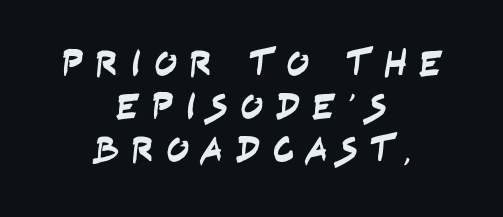
The image shows 38 px condensed sans-serif type; set centered, tight line spacing (1.13x), unusually wide letter spacing (+0.31 em), not underlined; low stroke contrast and a large x-height.
